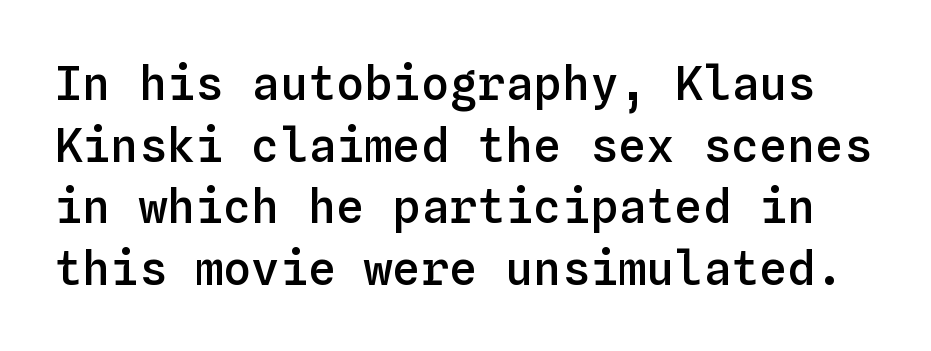
The image shows 47 px semibold type, upright, monospaced; set normal line spacing (1.31x), normal letter spacing, not underlined; low stroke contrast and a medium x-height.
